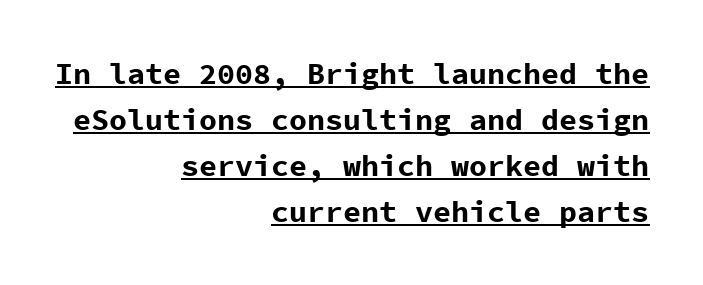
Q: Is the text bold? A: Yes.
Q: Is the text italic (slanted)? A: No, it is upright.
Q: Is the typeface a serif or a sans-serif typeface? A: Sans-serif.
Q: Is the text underlined? A: Yes.
Q: How is the paragraph aligned? A: Right-aligned.
Q: Is the spacing between letters normal or unusually wide? A: Normal.
Q: Is the spacing between lines tight, normal or loose? A: Normal.
Q: Width (condensed, normal, or wide)? A: Normal.
Q: Stroke contrast? A: Low.
Q: x-height? A: Medium.
Q: Monospaced? A: Yes.
